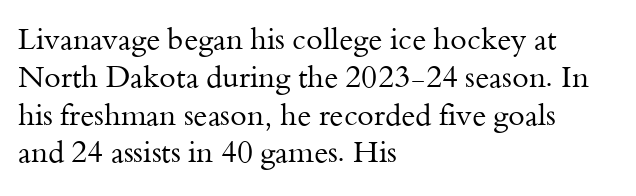
{"serif": "yes", "italic": "no", "bold": "no", "weight": "regular", "width": "normal", "stroke_contrast": "medium", "x_height": "small", "monospaced": "no", "underline": "no", "align": "left", "line_spacing": "normal", "line_spacing_ratio": 1.26, "letter_spacing": "normal", "letter_spacing_em": 0.0, "glyph_px": 30}
